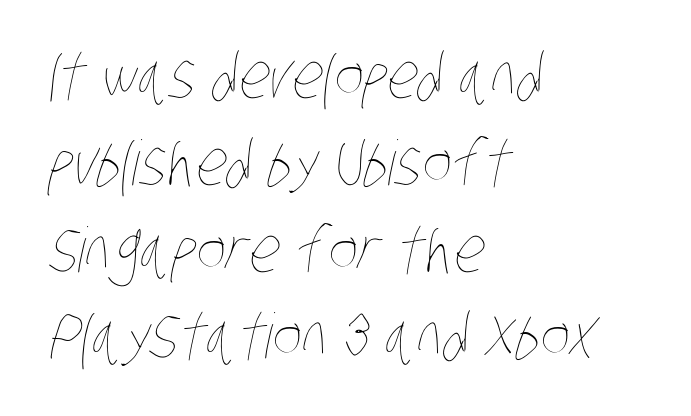
{"bold": "no", "weight": "thin", "width": "condensed", "stroke_contrast": "low", "x_height": "large", "monospaced": "no", "underline": "no", "align": "left", "line_spacing": "normal", "line_spacing_ratio": 1.4, "letter_spacing": "normal", "letter_spacing_em": 0.0, "glyph_px": 62}
